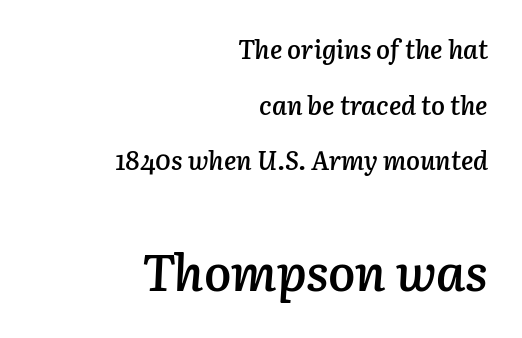
The image shows 51 px semibold type, italic (leaning right); set right-aligned, loose line spacing (2.14x), normal letter spacing, not underlined; the second (bottom) block is 1.96x larger; low stroke contrast and a medium x-height.
